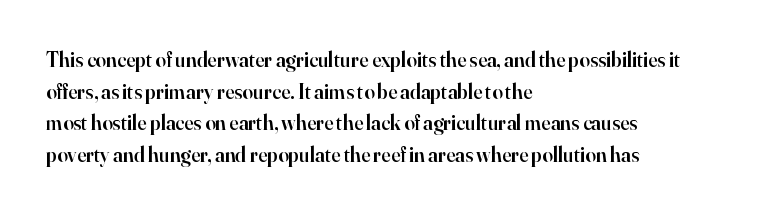
Italic? Not at all — the glyphs are vertical. A typesetter would call this zero additional tracking. The typesetting leans somewhat heavy: a semibold. The string is rendered with underlining switched off. The setting favours the left margin, as ordinary paragraphs usually do.
